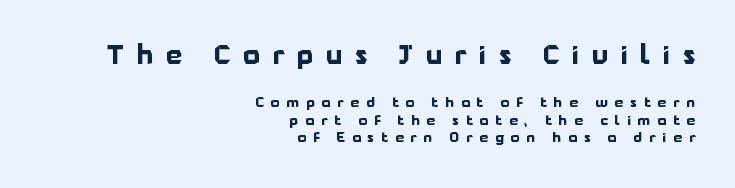
Scale decreases going downward across the two blocks. Compared with typical body copy, the letter spacing here is much looser. A roman cut, with each character standing at attention. As a designer I'd log this as weight 700, bold. Notice how the passage keeps a crisp vertical edge on the right only.
